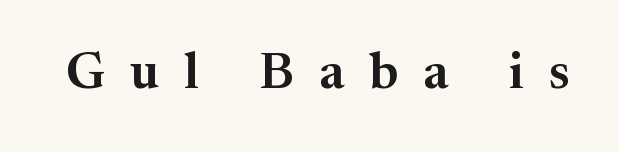
The image shows 51 px serif type, upright; set unusually wide letter spacing (+0.49 em), not underlined; medium stroke contrast and a medium x-height.
